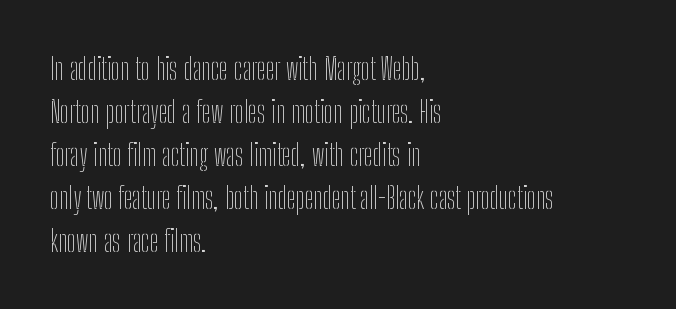
Underlining? Definitely not there. Notice how the stems are strictly vertical — no italics here. The line texture is even and compact thanks to regular tracking. The lines are quadded left. The font sits on the lighter half of the weight spectrum, regular included. Whoever set this chose a conventional vertical rhythm.
